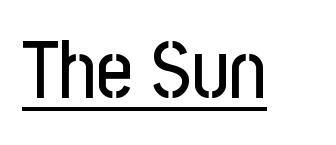
Q: Is the text italic (slanted)? A: No, it is upright.
Q: Is the typeface a serif or a sans-serif typeface? A: Sans-serif.
Q: Is the text underlined? A: Yes.
Q: Is the spacing between letters normal or unusually wide? A: Normal.
Q: Width (condensed, normal, or wide)? A: Condensed.
Q: Stroke contrast? A: Low.
Q: x-height? A: Medium.
Q: Monospaced? A: No.
